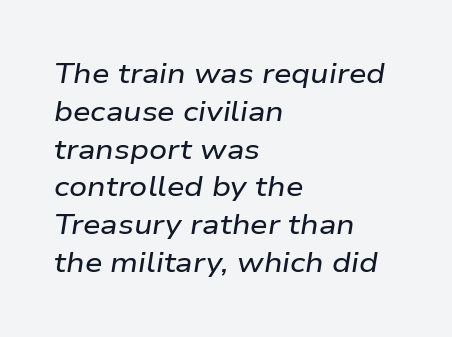
The image shows 28 px wide type, italic (leaning right); set left-aligned, normal line spacing (1.35x), normal letter spacing, not underlined; low stroke contrast and a medium x-height.
